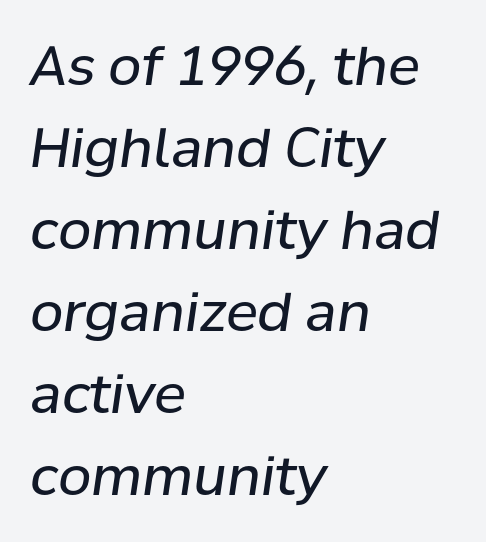
Q: Is the text bold? A: No.
Q: Is the text italic (slanted)? A: Yes, it leans right by about 8 degrees.
Q: Is the text underlined? A: No.
Q: How is the paragraph aligned? A: Left-aligned.
Q: Is the spacing between letters normal or unusually wide? A: Normal.
Q: Is the spacing between lines tight, normal or loose? A: Normal.
Q: Width (condensed, normal, or wide)? A: Normal.
Q: Stroke contrast? A: Low.
Q: x-height? A: Medium.
Q: Monospaced? A: No.
